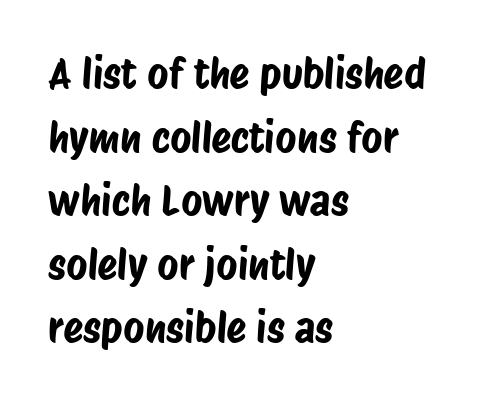
{"serif": "no", "width": "condensed", "stroke_contrast": "low", "x_height": "large", "monospaced": "no", "underline": "no", "align": "left", "line_spacing": "normal", "line_spacing_ratio": 1.55, "letter_spacing": "normal", "letter_spacing_em": 0.0, "glyph_px": 41}
